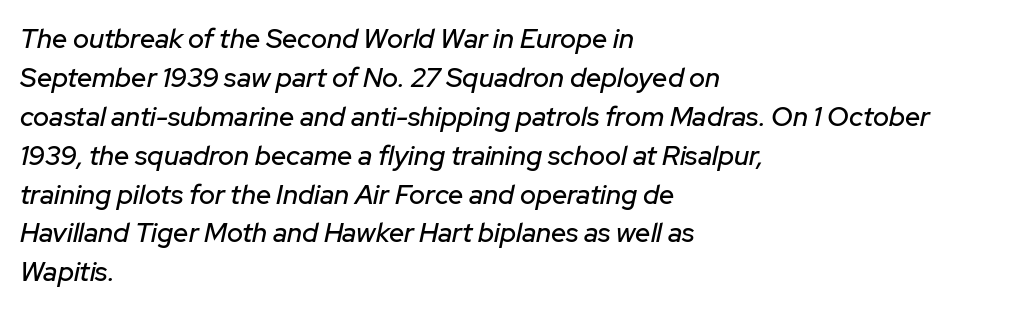
What's the leading like? Ordinary, nothing unusual. Short and long lines alike share a common starting point at left. If you drew a line through each stem, it would be angled. Look at the tracking — it's just the regular setting, nothing added.
